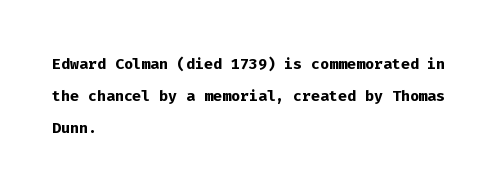
{"italic": "no", "bold": "yes", "underline": "no", "align": "left", "line_spacing": "normal", "line_spacing_ratio": 1.52, "letter_spacing": "normal", "letter_spacing_em": 0.0, "glyph_px": 21}
